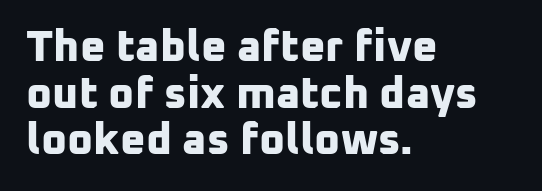
Q: Is the text bold? A: Yes.
Q: Is the typeface a serif or a sans-serif typeface? A: Sans-serif.
Q: Is the text underlined? A: No.
Q: How is the paragraph aligned? A: Left-aligned.
Q: Is the spacing between letters normal or unusually wide? A: Normal.
Q: Is the spacing between lines tight, normal or loose? A: Tight.
Q: Width (condensed, normal, or wide)? A: Normal.
Q: Stroke contrast? A: Low.
Q: x-height? A: Medium.
Q: Monospaced? A: No.
